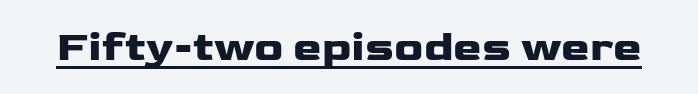
The image shows 43 px heavy, wide sans-serif type, upright; set normal letter spacing, underlined; low stroke contrast and a medium x-height.
